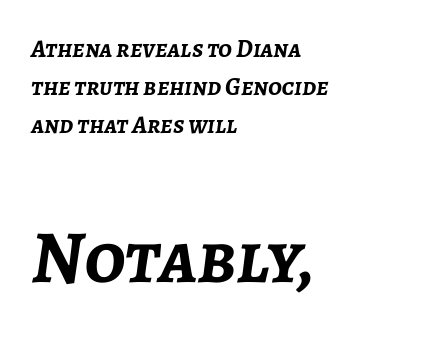
The string is rendered with underlining switched off. Each letter keeps its own natural width here, so spacing adapts to shape. Line beginnings align vertically; line endings do not. How are the letters spaced? Ordinarily, with no added tracking. Regarding leading, the lines here are spaced in the standard way. Rendered with sloped, italic letterforms.
